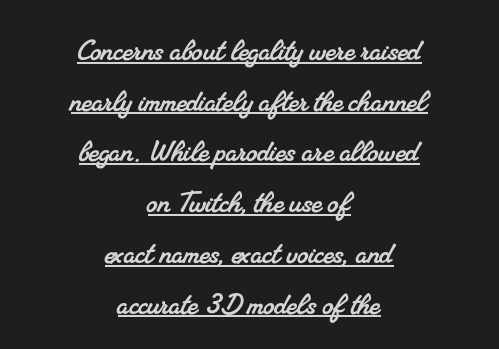
{"serif": "yes", "width": "normal", "stroke_contrast": "medium", "x_height": "small", "monospaced": "no", "underline": "yes", "align": "center", "line_spacing": "normal", "line_spacing_ratio": 1.45, "letter_spacing": "normal", "letter_spacing_em": 0.0, "glyph_px": 35}
